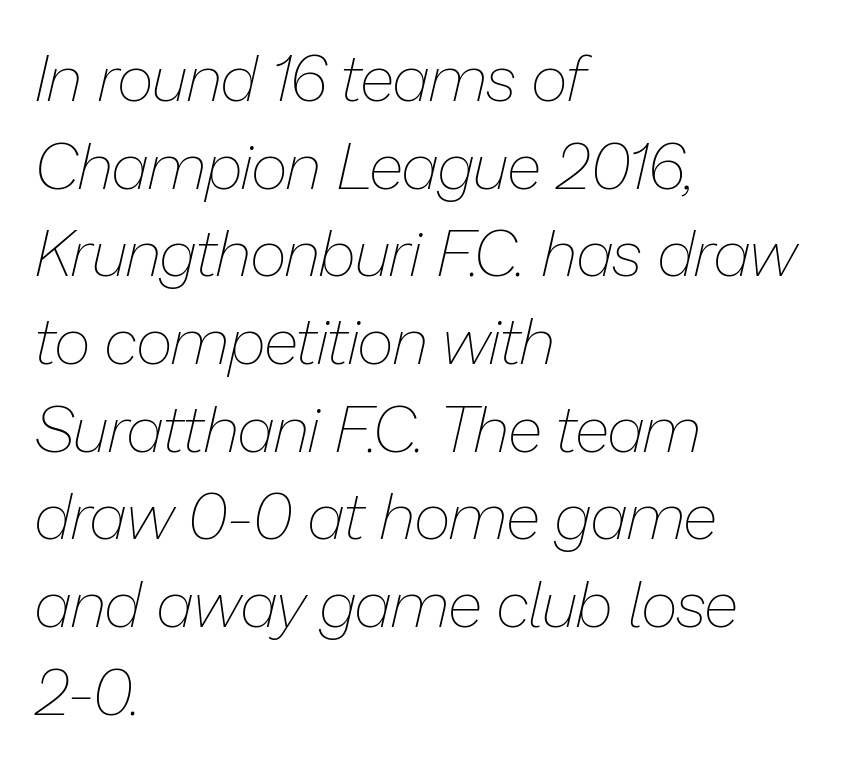
In terms of leading, this rendering sits right in the middle. The typesetting does not lean heavy: it is not bold. These lines keep a tight, regular rhythm from letter to letter. In terms of posture, this sample is oblique. The gap between lines stays unmarked.
